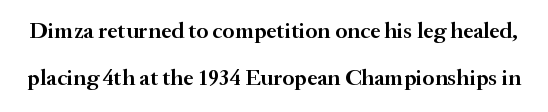
{"italic": "no", "bold": "semi", "underline": "no", "line_spacing": "loose", "line_spacing_ratio": 2.05, "letter_spacing": "normal", "letter_spacing_em": 0.0, "glyph_px": 23}
